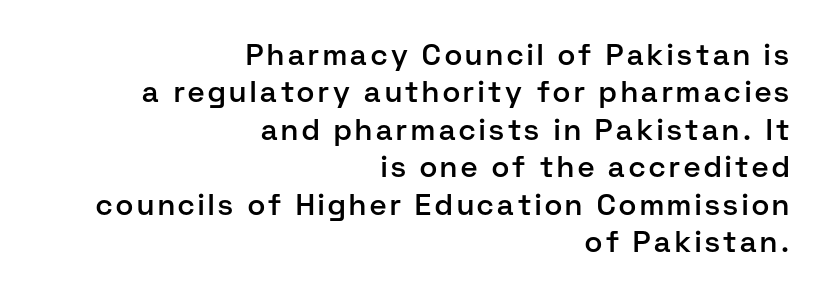
The image shows 29 px semibold sans-serif type, upright; set right-aligned, normal line spacing (1.29x), not underlined; low stroke contrast and a medium x-height.
